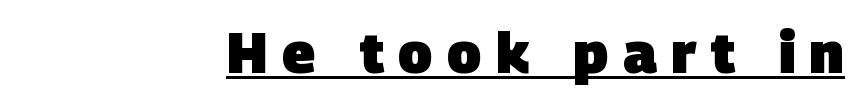
Q: Is the text bold? A: Yes.
Q: Is the typeface a serif or a sans-serif typeface? A: Sans-serif.
Q: Is the text underlined? A: Yes.
Q: How is the paragraph aligned? A: Right-aligned.
Q: Is the spacing between letters normal or unusually wide? A: Unusually wide.
Q: Width (condensed, normal, or wide)? A: Normal.
Q: Stroke contrast? A: Low.
Q: x-height? A: Large.
Q: Monospaced? A: No.
